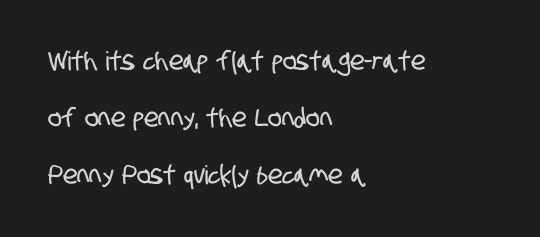
Q: Is the text underlined? A: No.
Q: How is the paragraph aligned? A: Left-aligned.
Q: Is the spacing between letters normal or unusually wide? A: Normal.
Q: Is the spacing between lines tight, normal or loose? A: Loose.
